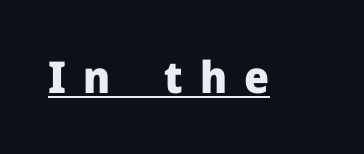
Look at the stroke-to-counter ratio: heavy, a bold. Each line of the rendering has a horizontal stroke beneath the glyphs. This sample uses a sans-serif face. Does the lettering tilt? It doesn't — this is upright. These lines are rendered in a variable-pitch font.
